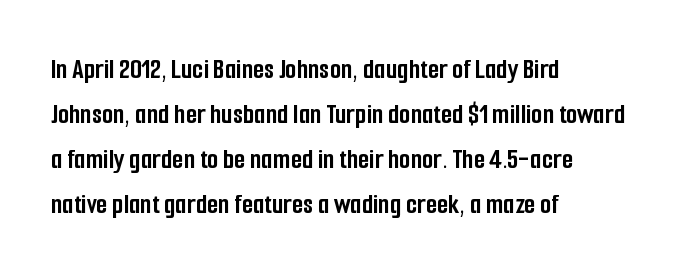
{"serif": "no", "italic": "no", "bold": "yes", "weight": "semibold", "width": "condensed", "stroke_contrast": "low", "x_height": "medium", "monospaced": "no", "underline": "no", "align": "left", "line_spacing": "normal", "line_spacing_ratio": 1.55, "letter_spacing": "normal", "letter_spacing_em": 0.0, "glyph_px": 29}
